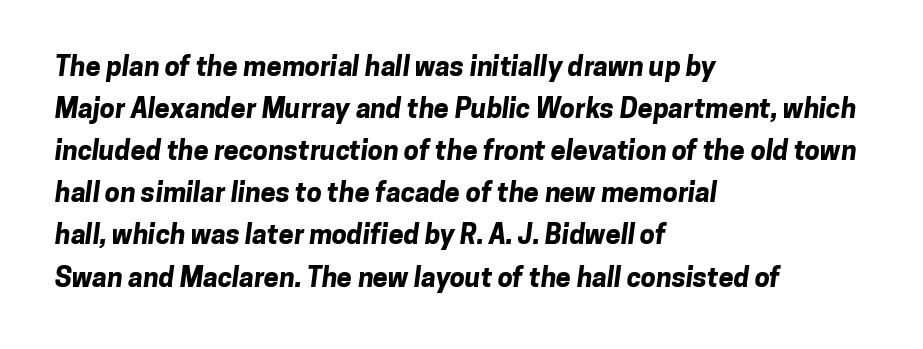
Is the letter spacing exaggerated? No — it looks like the ordinary default. Typesetter's note: full bold, strokes at maximum text heaviness. Leftover space on each line is placed entirely after the last word. The passage shown stacks its lines at a standard gap. Bare-footed words on every line.
